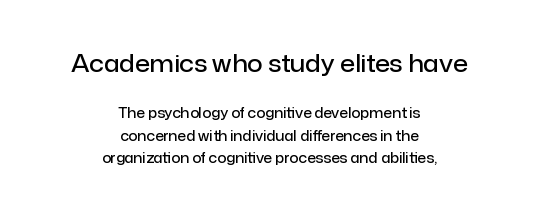
The image shows 24 px text type, upright; set centered, normal line spacing (1.59x), normal letter spacing, not underlined; the first (top) block is 1.71x larger.
